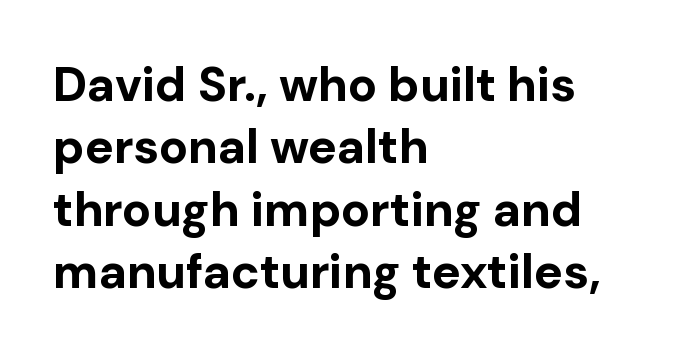
Q: Is the text bold? A: Yes.
Q: Is the text italic (slanted)? A: No, it is upright.
Q: Is the typeface a serif or a sans-serif typeface? A: Sans-serif.
Q: Is the text underlined? A: No.
Q: How is the paragraph aligned? A: Left-aligned.
Q: Is the spacing between letters normal or unusually wide? A: Normal.
Q: Is the spacing between lines tight, normal or loose? A: Normal.
Q: Width (condensed, normal, or wide)? A: Normal.
Q: Stroke contrast? A: Low.
Q: x-height? A: Medium.
Q: Monospaced? A: No.
